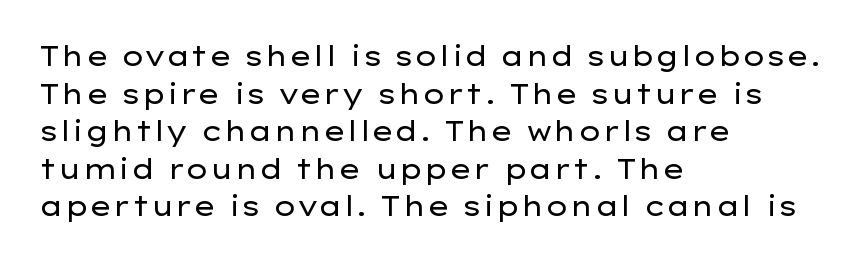
{"italic": "no", "bold": "no", "underline": "no", "align": "left", "line_spacing": "normal", "line_spacing_ratio": 1.39, "letter_spacing": "normal", "letter_spacing_em": 0.0, "glyph_px": 27}
